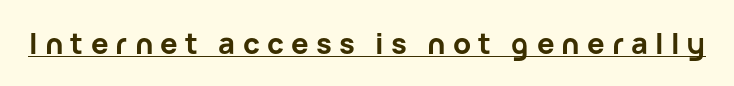
The specimen includes a rule beneath the text block's lines. It's the straight-up-and-down kind of type. A sans-serif font was chosen for this passage. Honestly, the letter spacing is so wide it's the main thing you notice. The rendering uses natural spacing where letterforms have individual widths.
